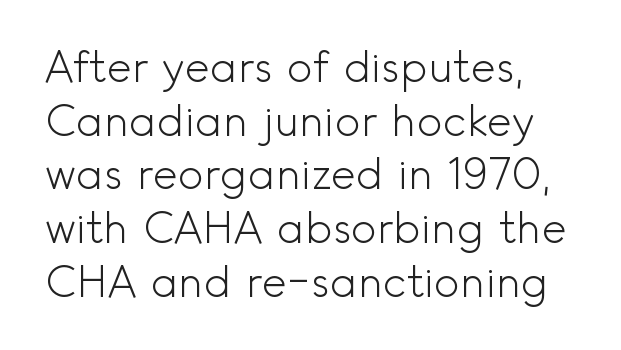
{"serif": "no", "italic": "no", "bold": "no", "weight": "light", "width": "normal", "x_height": "small", "monospaced": "no", "underline": "no", "line_spacing": "normal", "line_spacing_ratio": 1.25, "letter_spacing": "normal", "letter_spacing_em": 0.0, "glyph_px": 43}
